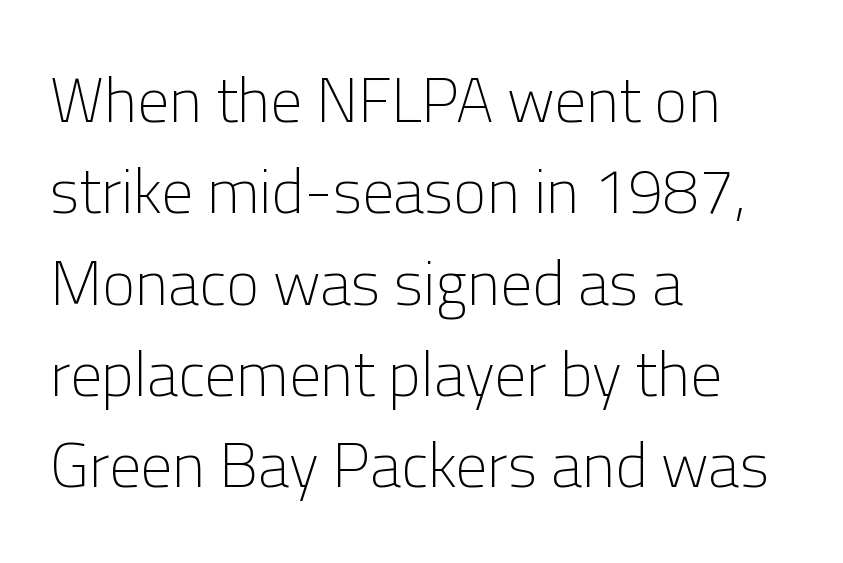
{"serif": "no", "italic": "no", "bold": "no", "weight": "light", "width": "normal", "stroke_contrast": "low", "x_height": "medium", "monospaced": "no", "underline": "no", "align": "left", "line_spacing": "normal", "line_spacing_ratio": 1.45, "letter_spacing": "normal", "letter_spacing_em": 0.0, "glyph_px": 63}
